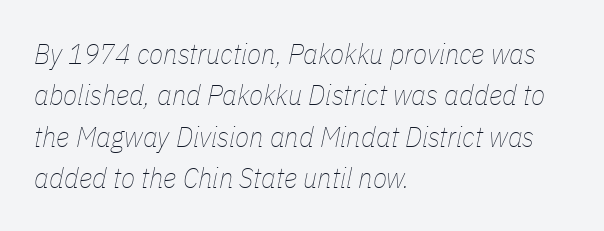
This is oblique type, the kind used for emphasis or titles. Each letter keeps its own natural width here, so spacing adapts to shape. The paragraph has a hard left edge and a soft right edge. Spacing between characters is what you'd get straight out of the box. Has an underline been added? It has not. The face looks like a standard text weight, possibly lighter.
